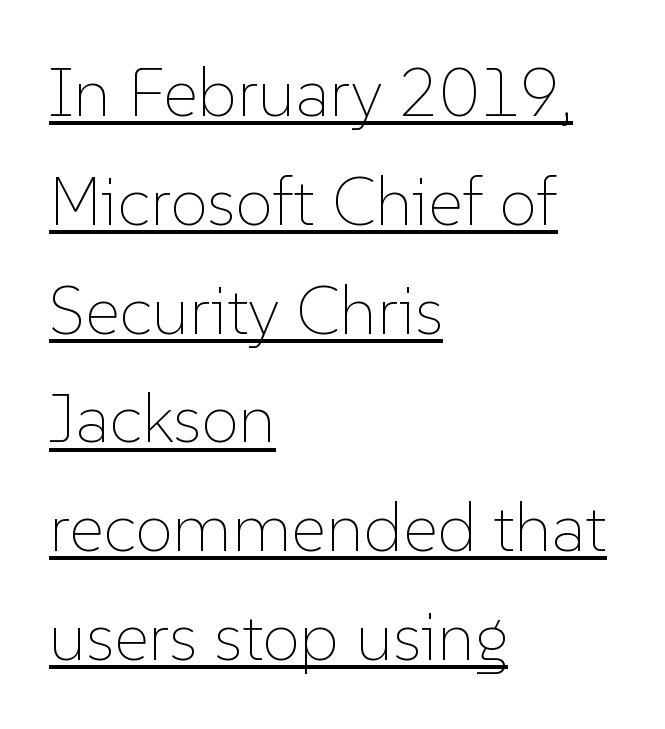
{"italic": "no", "bold": "no", "weight": "thin", "width": "normal", "stroke_contrast": "low", "x_height": "medium", "monospaced": "no", "underline": "yes", "align": "left", "line_spacing": "normal", "line_spacing_ratio": 1.6, "letter_spacing": "normal", "letter_spacing_em": 0.0, "glyph_px": 68}
